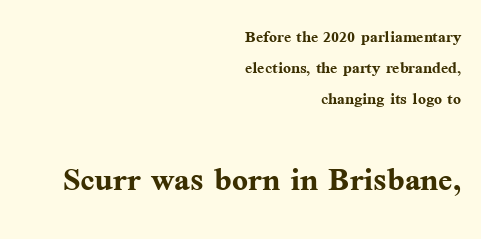
Q: Is the text bold? A: Yes.
Q: Is the text italic (slanted)? A: No, it is upright.
Q: Is the typeface a serif or a sans-serif typeface? A: Serif.
Q: Is the text underlined? A: No.
Q: How is the paragraph aligned? A: Right-aligned.
Q: Is the spacing between letters normal or unusually wide? A: Normal.
Q: Is the spacing between lines tight, normal or loose? A: Normal.
Q: Which block of text is set in a larger size, the first (top) or the second (bottom)? A: The second (bottom) one.
Q: Width (condensed, normal, or wide)? A: Normal.
Q: Stroke contrast? A: Medium.
Q: x-height? A: Medium.
Q: Monospaced? A: No.
